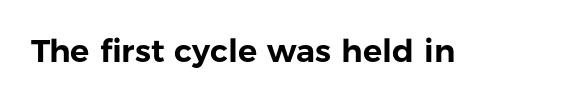
Q: Is the text italic (slanted)? A: No, it is upright.
Q: Is the typeface a serif or a sans-serif typeface? A: Sans-serif.
Q: Is the text underlined? A: No.
Q: Is the spacing between letters normal or unusually wide? A: Normal.
Q: Width (condensed, normal, or wide)? A: Normal.
Q: Stroke contrast? A: Low.
Q: x-height? A: Medium.
Q: Monospaced? A: No.
